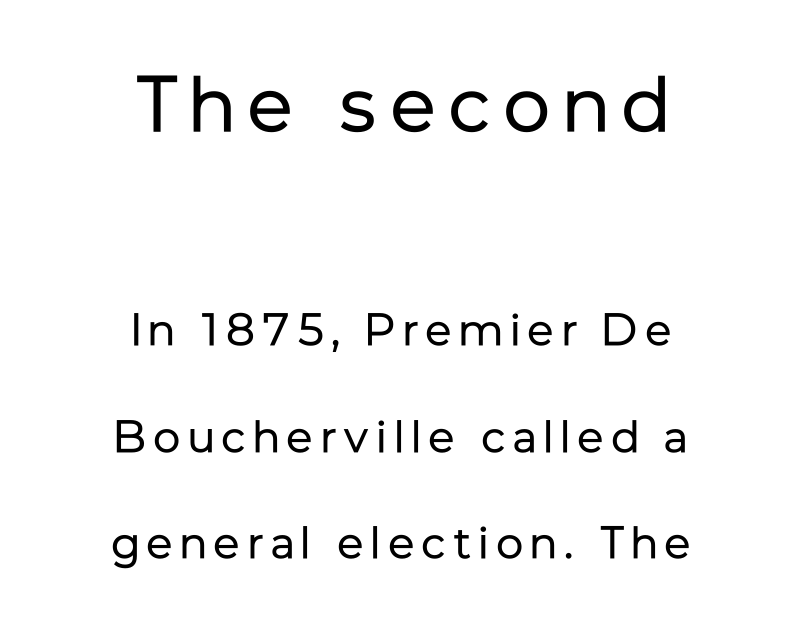
Q: Is the text bold? A: No.
Q: Is the text italic (slanted)? A: No, it is upright.
Q: Is the typeface a serif or a sans-serif typeface? A: Sans-serif.
Q: Is the text underlined? A: No.
Q: How is the paragraph aligned? A: Centered.
Q: Is the spacing between lines tight, normal or loose? A: Loose.
Q: Which block of text is set in a larger size, the first (top) or the second (bottom)? A: The first (top) one.
Q: Width (condensed, normal, or wide)? A: Normal.
Q: Stroke contrast? A: Low.
Q: x-height? A: Medium.
Q: Monospaced? A: No.
